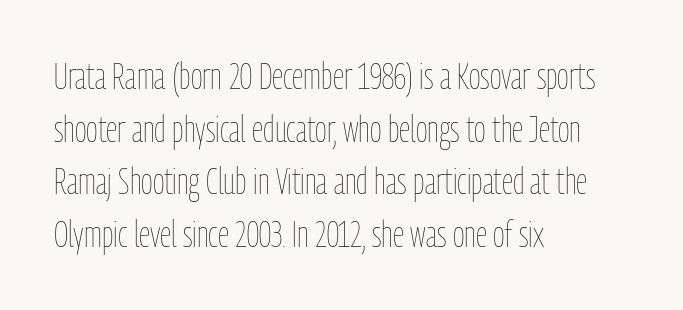
{"italic": "no", "bold": "no", "weight": "thin", "width": "condensed", "stroke_contrast": "low", "x_height": "medium", "monospaced": "no", "underline": "no", "align": "left", "line_spacing": "normal", "line_spacing_ratio": 1.46, "letter_spacing": "normal", "letter_spacing_em": 0.0, "glyph_px": 36}
